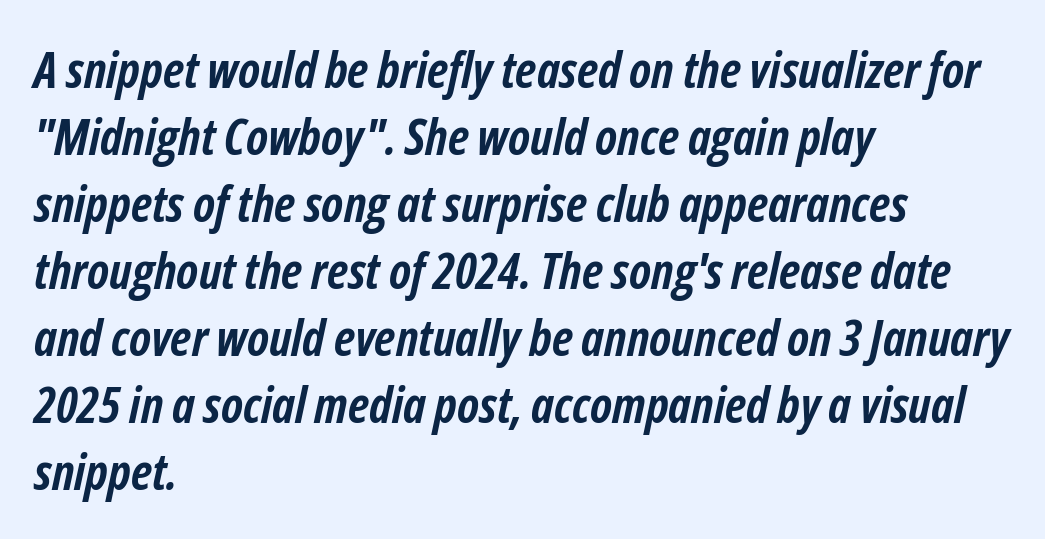
The image shows 50 px semibold, condensed type, italic (leaning right); set left-aligned, normal line spacing (1.34x), normal letter spacing, not underlined; low stroke contrast and a medium x-height.
